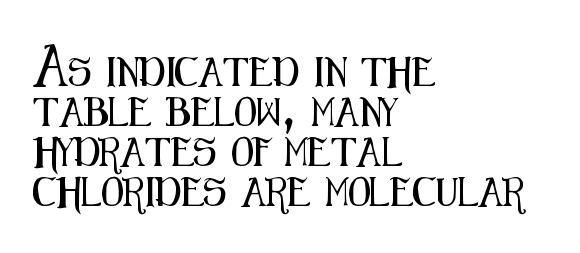
Q: Is the text italic (slanted)? A: No, it is upright.
Q: Is the text underlined? A: No.
Q: How is the paragraph aligned? A: Left-aligned.
Q: Is the spacing between letters normal or unusually wide? A: Normal.
Q: Is the spacing between lines tight, normal or loose? A: Normal.
Q: Width (condensed, normal, or wide)? A: Condensed.
Q: Stroke contrast? A: Medium.
Q: x-height? A: Medium.
Q: Monospaced? A: No.
